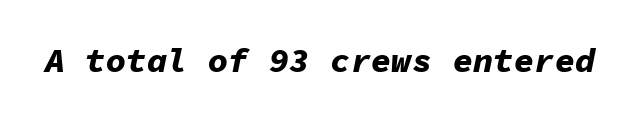
The image shows 34 px bold type, italic (leaning right), monospaced; set normal letter spacing, not underlined; low stroke contrast and a medium x-height.
